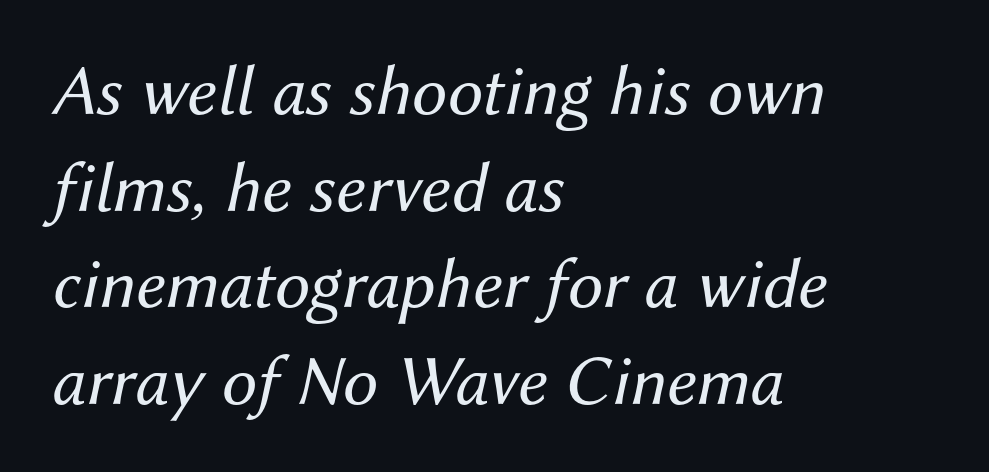
Q: Is the text bold? A: No.
Q: Is the text italic (slanted)? A: Yes, it leans right by about 12 degrees.
Q: Is the text underlined? A: No.
Q: How is the paragraph aligned? A: Left-aligned.
Q: Is the spacing between letters normal or unusually wide? A: Normal.
Q: Is the spacing between lines tight, normal or loose? A: Normal.
Q: Width (condensed, normal, or wide)? A: Normal.
Q: Stroke contrast? A: Medium.
Q: x-height? A: Medium.
Q: Monospaced? A: No.
